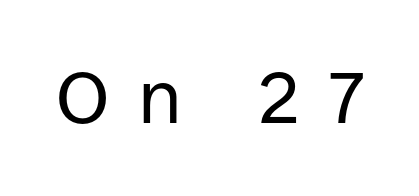
The image shows 74 px regular-weight sans-serif type, upright; set unusually wide letter spacing (+0.4 em), not underlined; low stroke contrast and a large x-height.
